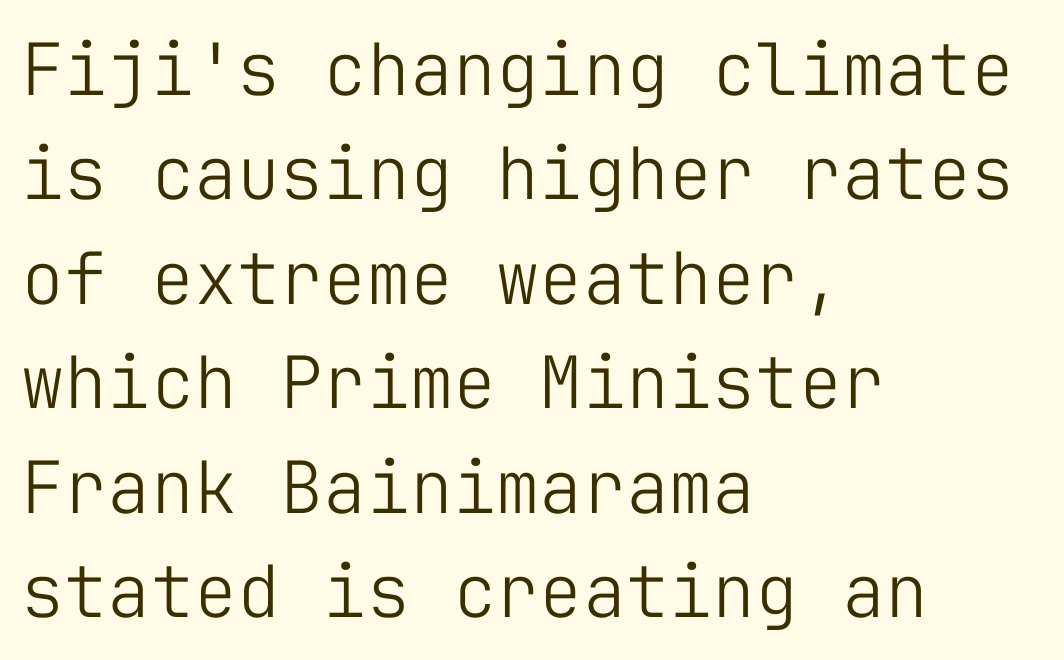
The image shows 72 px light sans-serif type, upright, monospaced; set left-aligned, normal line spacing (1.45x), normal letter spacing, not underlined; low stroke contrast and a medium x-height.
